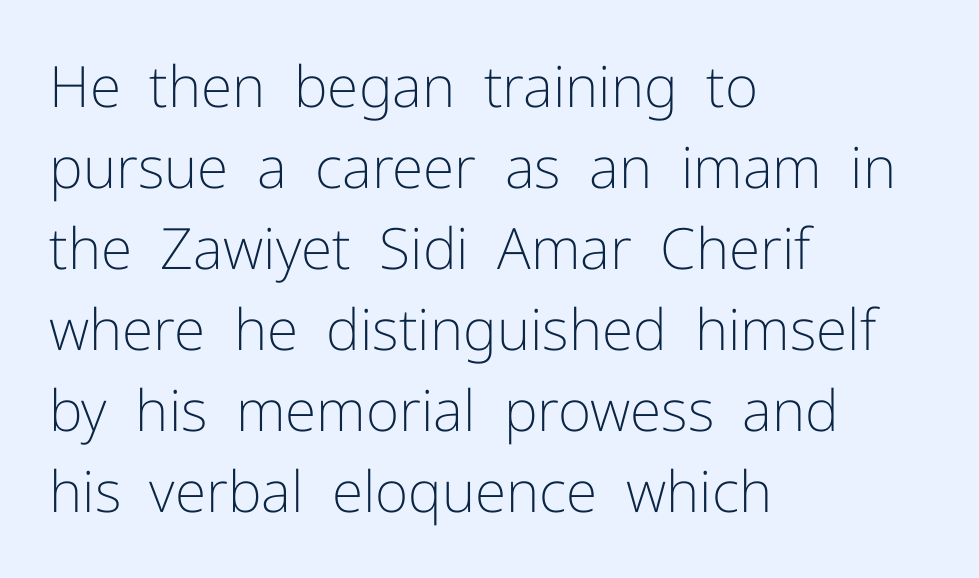
The image shows 57 px light sans-serif type, upright; set left-aligned, normal line spacing (1.42x), normal letter spacing, not underlined; low stroke contrast and a medium x-height.
